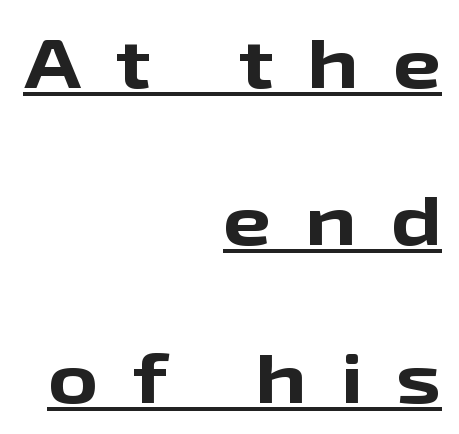
Notice how a bar underscores the lettering throughout. Here the glyphs are tracked loosely, breaking word shapes into spaced letters. Every row of glyphs terminates at an identical x-position on the right. The glyphs in this specimen are sans serif. Spacing verdict: proportional, widths tailored to each character. Summary of vertical rhythm: relaxed, with wide interline spacing.
